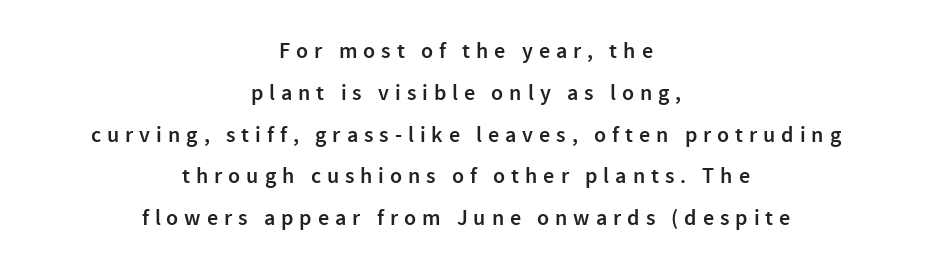
{"italic": "no", "bold": "semi", "underline": "no", "align": "center", "line_spacing": "loose", "line_spacing_ratio": 1.9, "letter_spacing": "wide", "letter_spacing_em": 0.27, "glyph_px": 22}
